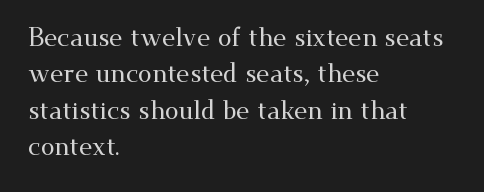
{"italic": "no", "underline": "no", "align": "left", "line_spacing": "normal", "line_spacing_ratio": 1.46, "letter_spacing": "normal", "letter_spacing_em": 0.0, "glyph_px": 25}
